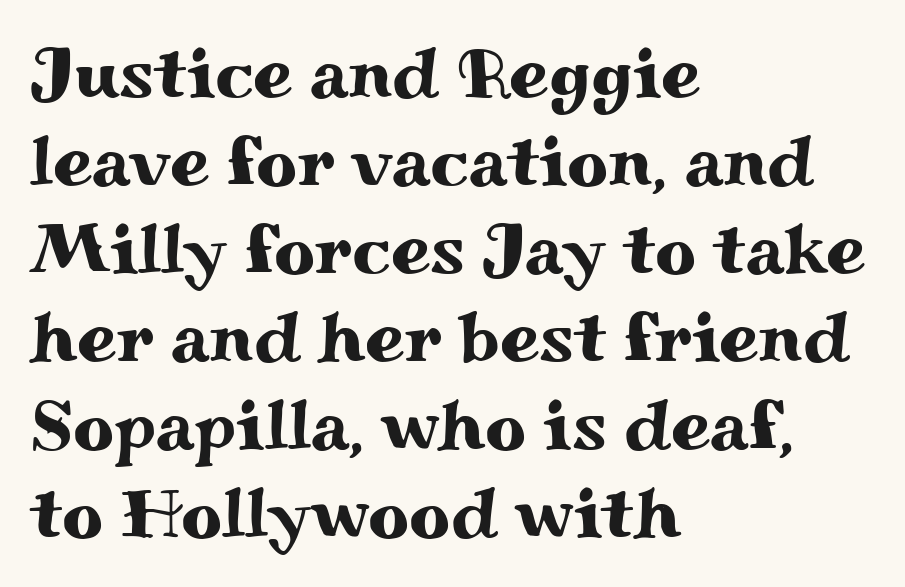
The image shows 71 px wide serif type, upright; set left-aligned, line spacing 1.24x, normal letter spacing, not underlined; medium stroke contrast and a small x-height.
